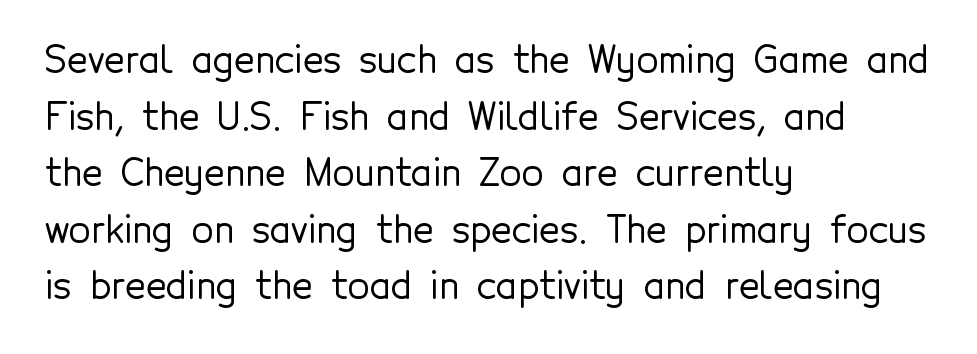
{"serif": "no", "italic": "no", "width": "normal", "x_height": "medium", "monospaced": "no", "underline": "no", "align": "left", "line_spacing": "normal", "line_spacing_ratio": 1.57, "letter_spacing": "normal", "letter_spacing_em": 0.0, "glyph_px": 36}
